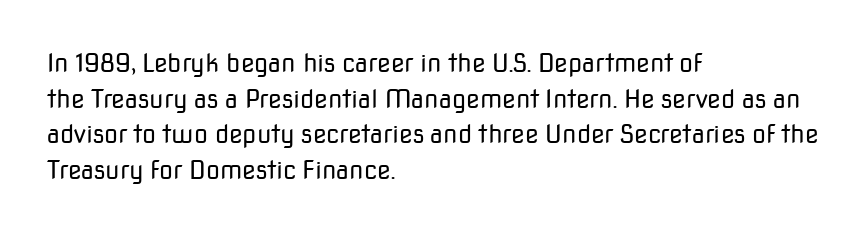
No word sits above an underline. These lines stack with their left ends in a neat column. The line-height multiplier appears to be the usual default. Ordinary non-slanted type is in use. Students, note that the glyphs here touch the page at normal intervals.
